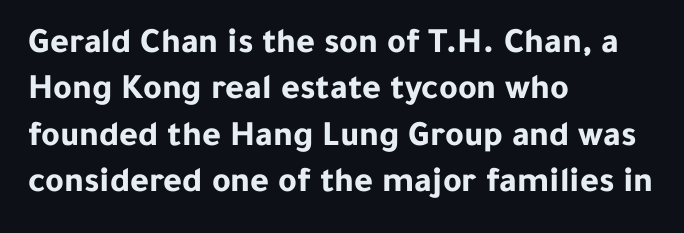
The image shows 36 px bold sans-serif type, upright; set left-aligned, normal line spacing (1.29x), normal letter spacing, not underlined; low stroke contrast and a medium x-height.
